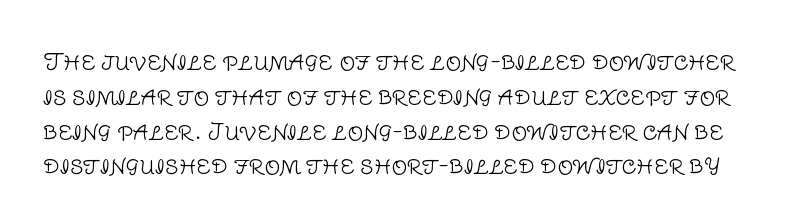
Summary of vertical rhythm: regular, with standard interline spacing. Nobody touched the tracking dial on this one. Each row of text sits above clean, open space. A quiet, ordinary-to-light weight characterises the typeface.
